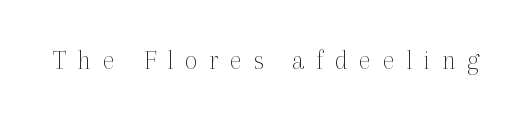
The image shows 28 px thin serif type, upright; set unusually wide letter spacing (+0.41 em), not underlined; a medium x-height.
